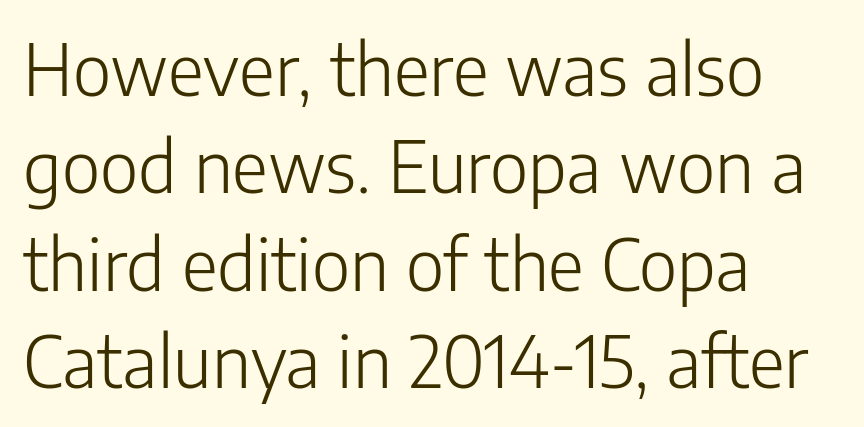
The tracking reads as untouched default to a designer's eye. Letters rest on an invisible, unmarked baseline. A typesetter would call this proportional, since set widths differ per character. The passage shown is typeset with a sans-serif family.
